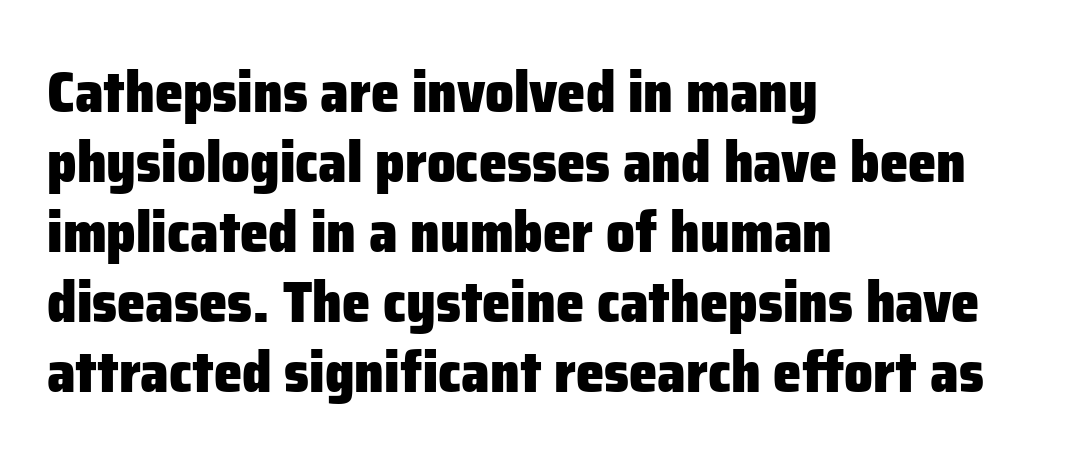
Q: Is the text bold? A: Yes.
Q: Is the text italic (slanted)? A: No, it is upright.
Q: Is the typeface a serif or a sans-serif typeface? A: Sans-serif.
Q: Is the text underlined? A: No.
Q: How is the paragraph aligned? A: Left-aligned.
Q: Is the spacing between letters normal or unusually wide? A: Normal.
Q: Width (condensed, normal, or wide)? A: Normal.
Q: Stroke contrast? A: Low.
Q: x-height? A: Medium.
Q: Monospaced? A: No.
